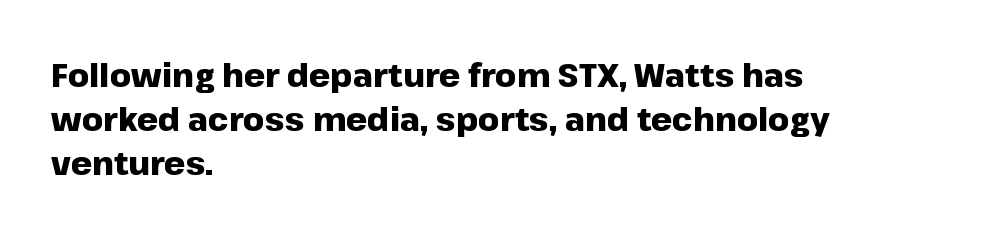
{"serif": "no", "italic": "no", "bold": "yes", "weight": "heavy", "width": "normal", "stroke_contrast": "low", "x_height": "medium", "monospaced": "no", "underline": "no", "align": "left", "line_spacing": "normal", "line_spacing_ratio": 1.33, "letter_spacing": "normal", "letter_spacing_em": 0.0, "glyph_px": 33}
